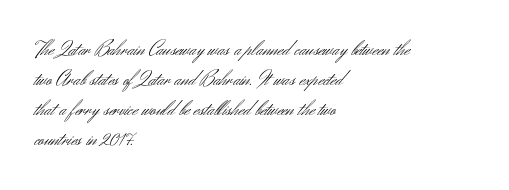
Q: Is the text bold? A: No.
Q: Is the text italic (slanted)? A: Yes.
Q: Is the text underlined? A: No.
Q: How is the paragraph aligned? A: Left-aligned.
Q: Is the spacing between letters normal or unusually wide? A: Normal.
Q: Is the spacing between lines tight, normal or loose? A: Normal.
